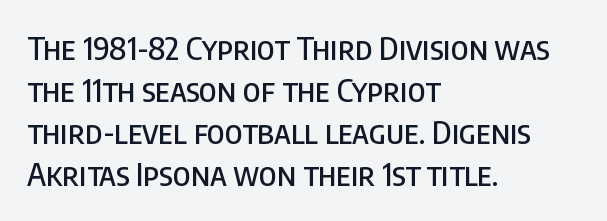
Horizontal alignment here is leftward, the default for most running prose. A sans-serif font was chosen for this passage. Note the varied advance widths — an 'i' is clearly narrower than an 'm'. The axis of the letterforms is exactly vertical. Characters follow at the spacing the type designer built in. The specimen omits any rule beneath the text block's lines.
